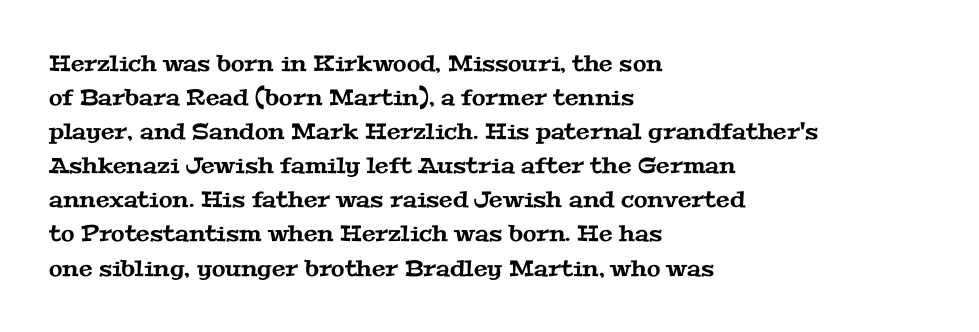
Reading down the column, the eye jumps a familiar distance to each next line. The area under the type is left untouched. All the whitespace from short lines collects on the right. The horizontal fit of the characters is conventional and even.
